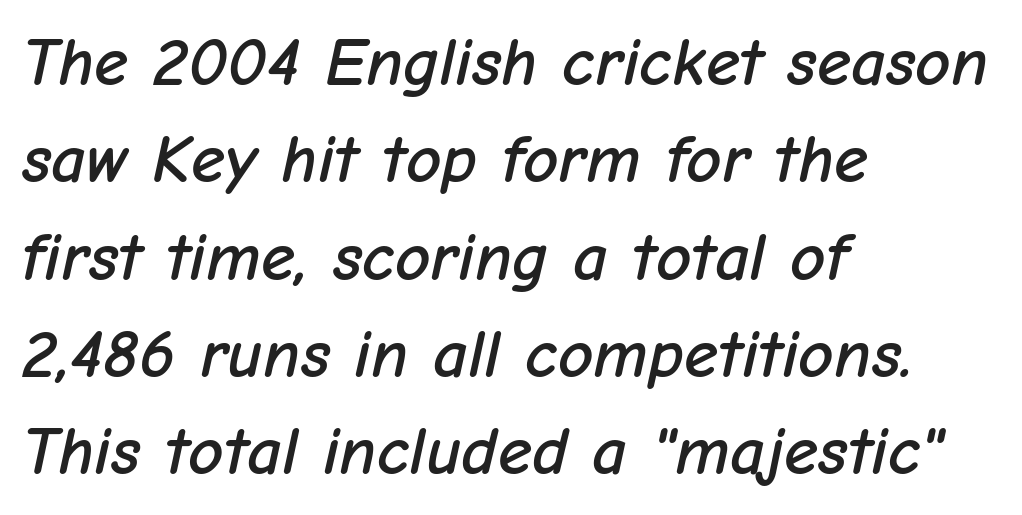
One glance says typical: line gaps are just what's usual. Glyph-to-glyph distance matches everyday printed text. Characters are canted at an angle relative to the baseline's perpendicular. Line beginnings align vertically; line endings do not. Each letter keeps its own natural width here, so spacing adapts to shape.
